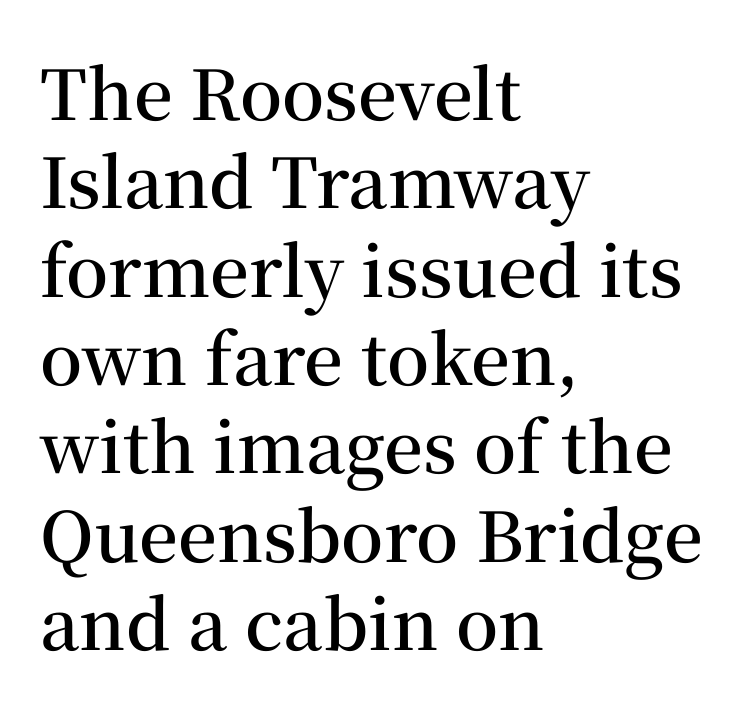
Caption: standard tracking, unaltered. Is there any slant? The stems are plumb. The passage shown is semibold, sitting just below true bold. These lines are rendered in a variable-pitch font. Old-style or modern, the face here clearly has serifs. Leftover space on each line is placed entirely after the last word.
